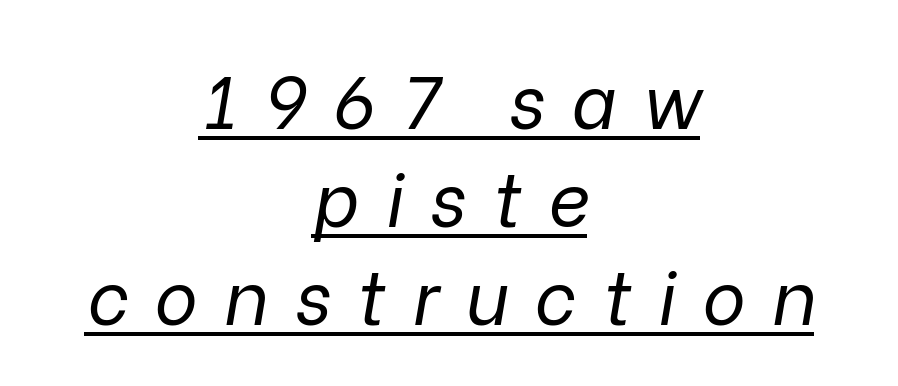
{"italic": "yes", "lean": "right", "slant_degrees": 9, "bold": "no", "weight": "regular", "width": "normal", "stroke_contrast": "low", "x_height": "medium", "monospaced": "no", "underline": "yes", "align": "center", "line_spacing": "normal", "line_spacing_ratio": 1.34, "letter_spacing": "wide", "letter_spacing_em": 0.36, "glyph_px": 73}
